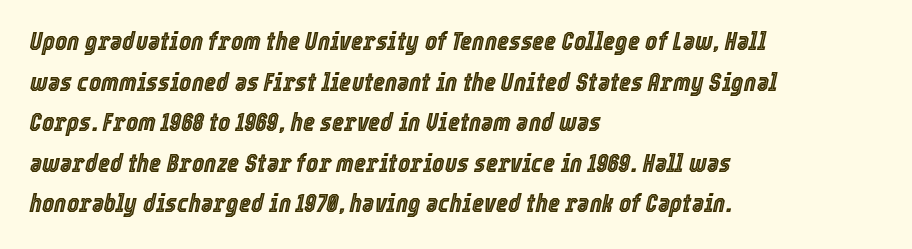
The image shows 26 px text type, italic (leaning right); set left-aligned, normal line spacing (1.56x), normal letter spacing, not underlined.
